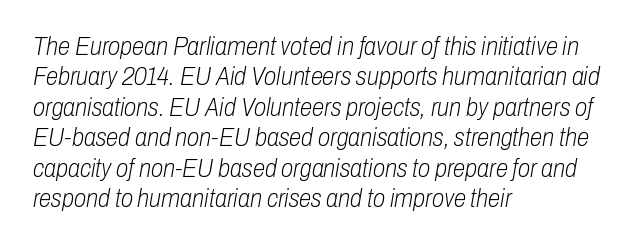
The image shows 25 px text type, italic (leaning right); set left-aligned, line spacing 1.22x, normal letter spacing, not underlined.
